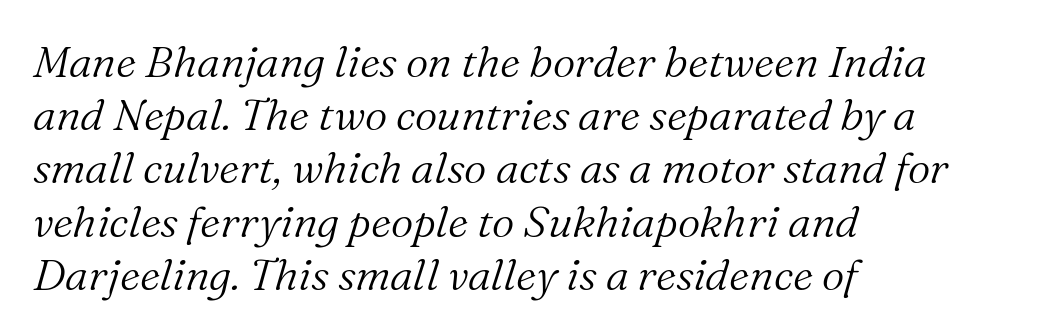
The image shows 44 px light serif type, italic (leaning right); set left-aligned, line spacing 1.21x, normal letter spacing, not underlined; medium stroke contrast and a medium x-height.
